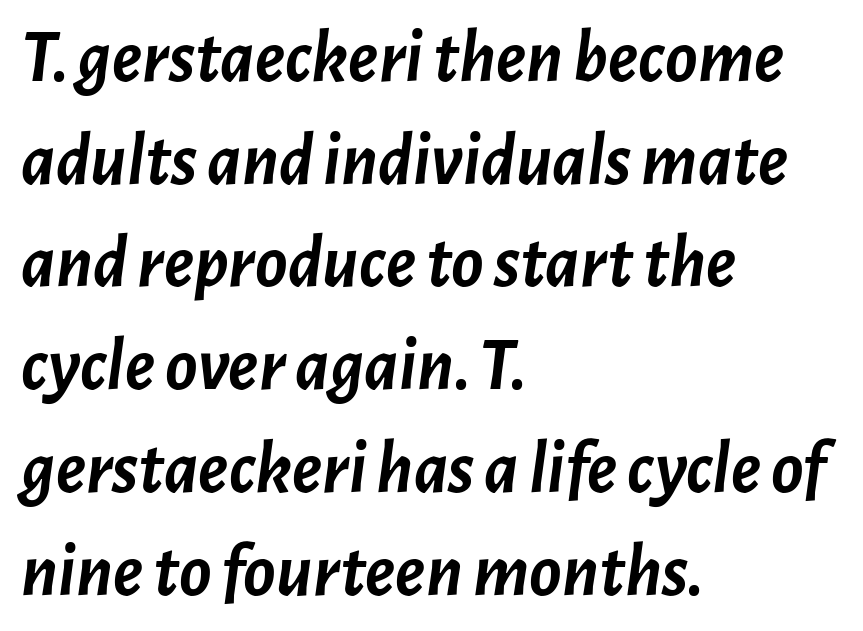
The image shows 75 px semibold type, italic (leaning right); set left-aligned, normal line spacing (1.37x), normal letter spacing, not underlined; low stroke contrast and a medium x-height.
